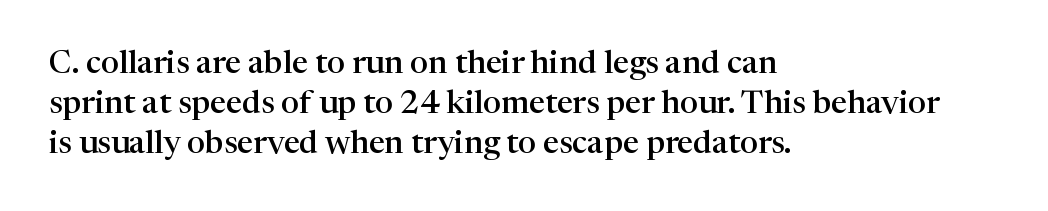
Q: Is the text bold? A: Semi-bold.
Q: Is the text italic (slanted)? A: No, it is upright.
Q: Is the typeface a serif or a sans-serif typeface? A: Serif.
Q: Is the text underlined? A: No.
Q: How is the paragraph aligned? A: Left-aligned.
Q: Is the spacing between letters normal or unusually wide? A: Normal.
Q: Is the spacing between lines tight, normal or loose? A: Normal.
Q: Width (condensed, normal, or wide)? A: Normal.
Q: Stroke contrast? A: High.
Q: x-height? A: Medium.
Q: Monospaced? A: No.
